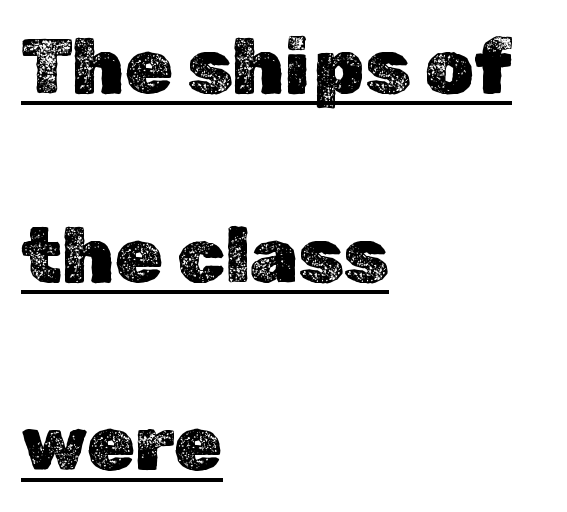
Characters follow at the spacing the type designer built in. The rendered words wear a rule along their underside. The rag falls on the right side of this text block. If you measured baseline to baseline, you'd find a long distance.
